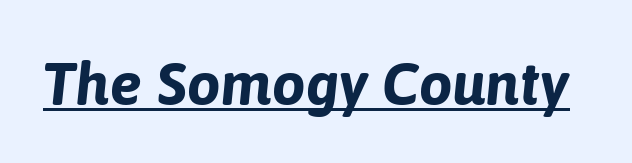
Its strokes are broad and dark, the hallmark of bold type. The rendering keeps characters at their native spacing. Has an underline been added? It has. Notice how the stems are inclined rather than vertical — that's the hallmark of italics. Each letter keeps its own natural width here, so spacing adapts to shape.
